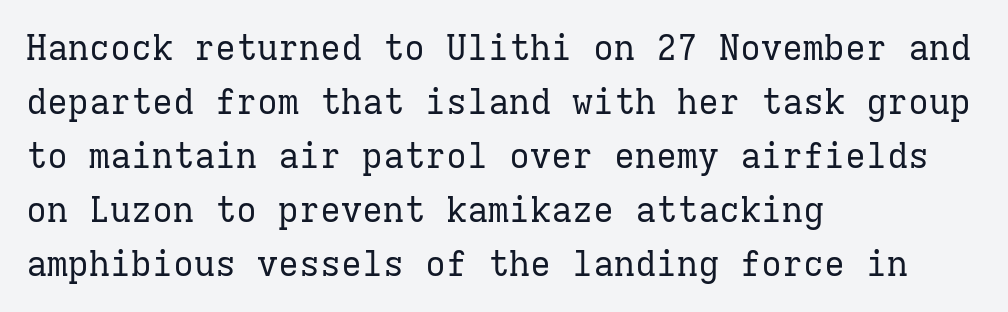
Q: Is the text bold? A: No.
Q: Is the text italic (slanted)? A: No, it is upright.
Q: Is the typeface a serif or a sans-serif typeface? A: Serif.
Q: Is the text underlined? A: No.
Q: How is the paragraph aligned? A: Left-aligned.
Q: Is the spacing between letters normal or unusually wide? A: Normal.
Q: Is the spacing between lines tight, normal or loose? A: Normal.
Q: Width (condensed, normal, or wide)? A: Normal.
Q: Stroke contrast? A: Low.
Q: x-height? A: Medium.
Q: Monospaced? A: Yes.
